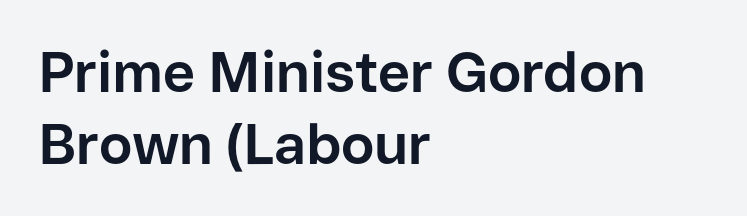
Q: Is the text bold? A: Yes.
Q: Is the text italic (slanted)? A: No, it is upright.
Q: Is the typeface a serif or a sans-serif typeface? A: Sans-serif.
Q: Is the text underlined? A: No.
Q: How is the paragraph aligned? A: Left-aligned.
Q: Is the spacing between letters normal or unusually wide? A: Normal.
Q: Is the spacing between lines tight, normal or loose? A: Normal.
Q: Width (condensed, normal, or wide)? A: Normal.
Q: Stroke contrast? A: Low.
Q: x-height? A: Medium.
Q: Monospaced? A: No.
